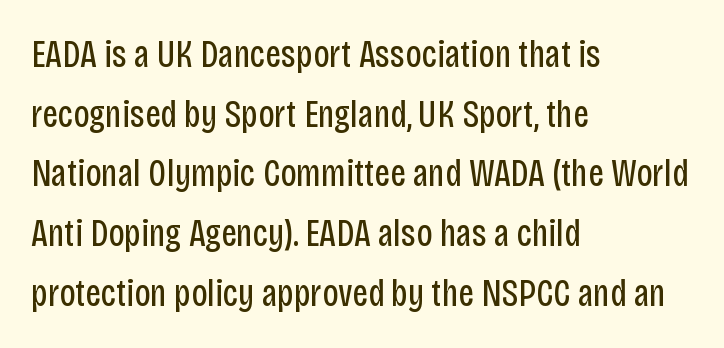
{"serif": "no", "italic": "no", "bold": "no", "weight": "regular", "width": "condensed", "stroke_contrast": "low", "x_height": "large", "monospaced": "no", "underline": "no", "align": "left", "line_spacing": "normal", "line_spacing_ratio": 1.57, "letter_spacing": "normal", "letter_spacing_em": 0.0, "glyph_px": 38}
